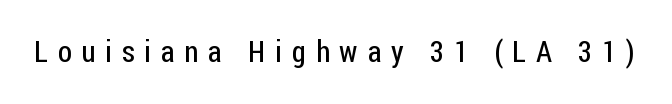
Q: Is the text bold? A: No.
Q: Is the text italic (slanted)? A: No, it is upright.
Q: Is the typeface a serif or a sans-serif typeface? A: Sans-serif.
Q: Is the text underlined? A: No.
Q: Is the spacing between letters normal or unusually wide? A: Unusually wide.
Q: Width (condensed, normal, or wide)? A: Condensed.
Q: Stroke contrast? A: Low.
Q: x-height? A: Medium.
Q: Monospaced? A: No.
